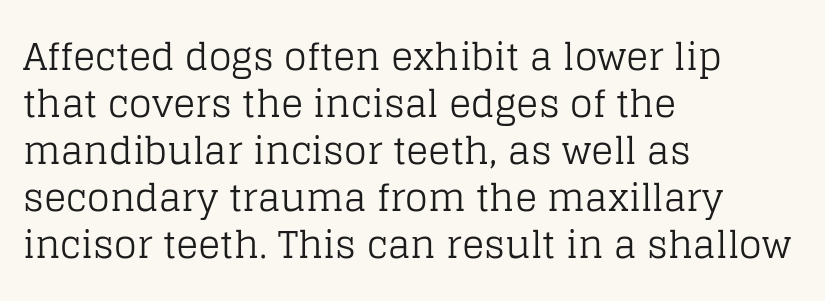
The image shows 37 px regular-weight serif type, upright; set left-aligned, normal line spacing (1.27x), normal letter spacing, not underlined; low stroke contrast and a large x-height.
